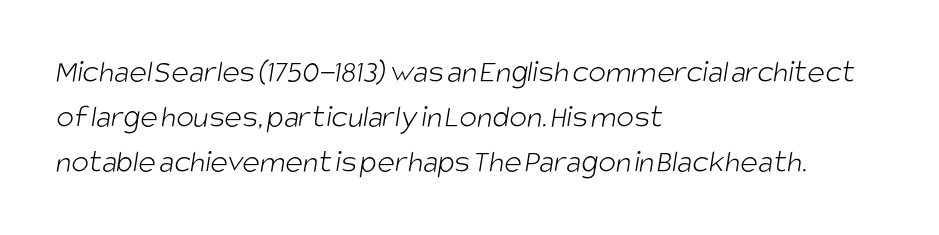
The image shows 33 px light, condensed sans-serif type; set left-aligned, normal line spacing (1.37x), normal letter spacing, not underlined; low stroke contrast and a large x-height.
